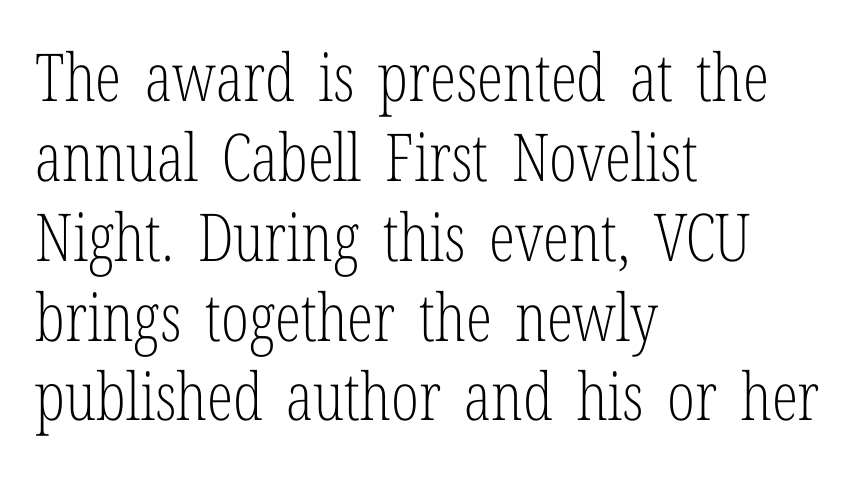
{"serif": "yes", "italic": "no", "bold": "no", "weight": "light", "width": "condensed", "stroke_contrast": "low", "x_height": "medium", "monospaced": "no", "underline": "no", "align": "left", "line_spacing_ratio": 1.21, "letter_spacing": "normal", "letter_spacing_em": 0.0, "glyph_px": 66}
